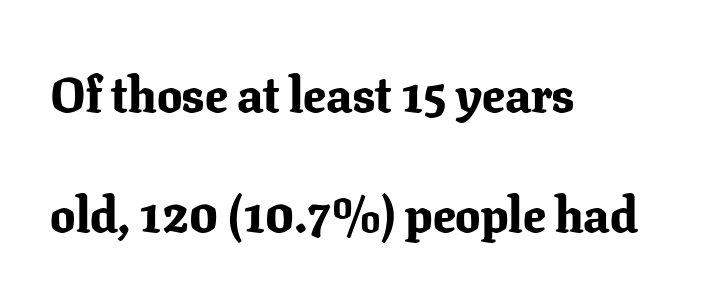
The image shows 50 px bold serif type, upright; set left-aligned, loose line spacing (2.41x), normal letter spacing, not underlined; low stroke contrast and a medium x-height.
